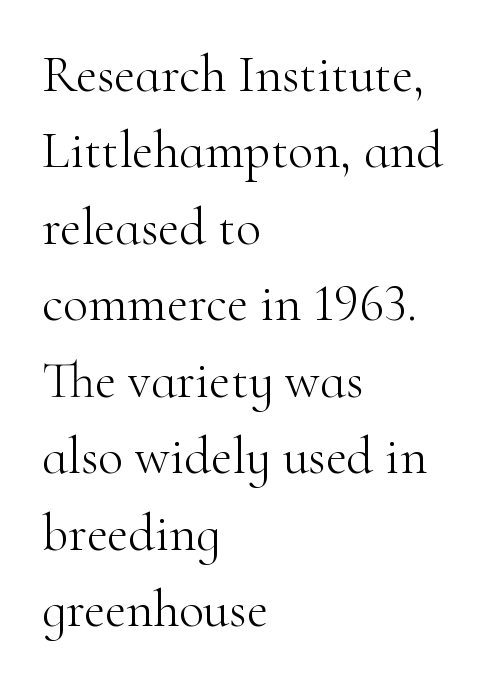
{"serif": "yes", "italic": "no", "bold": "no", "weight": "light", "width": "normal", "stroke_contrast": "high", "x_height": "small", "monospaced": "no", "underline": "no", "align": "left", "line_spacing": "normal", "line_spacing_ratio": 1.47, "letter_spacing": "normal", "letter_spacing_em": 0.0, "glyph_px": 52}
